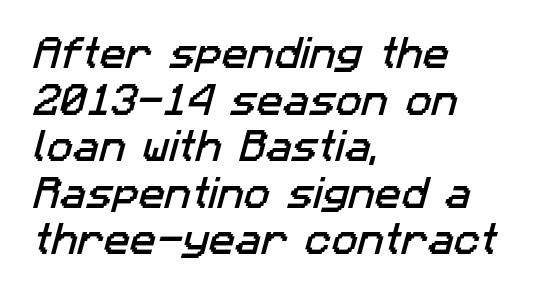
Glance below the letters and you will spot only blank space. The lines sit at an ordinary, default distance from one another. Is this a sans? Yes — the strokes have no serifs. These lines are rendered in a variable-pitch font.
